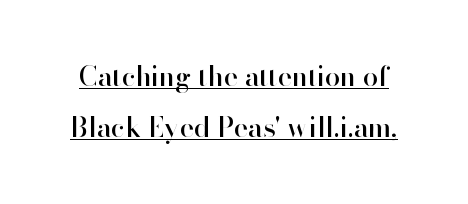
Does the lettering tilt? It doesn't — this is upright. The horizontal fit of the characters is conventional and even. Glance below the letters and you will spot a drawn line.
